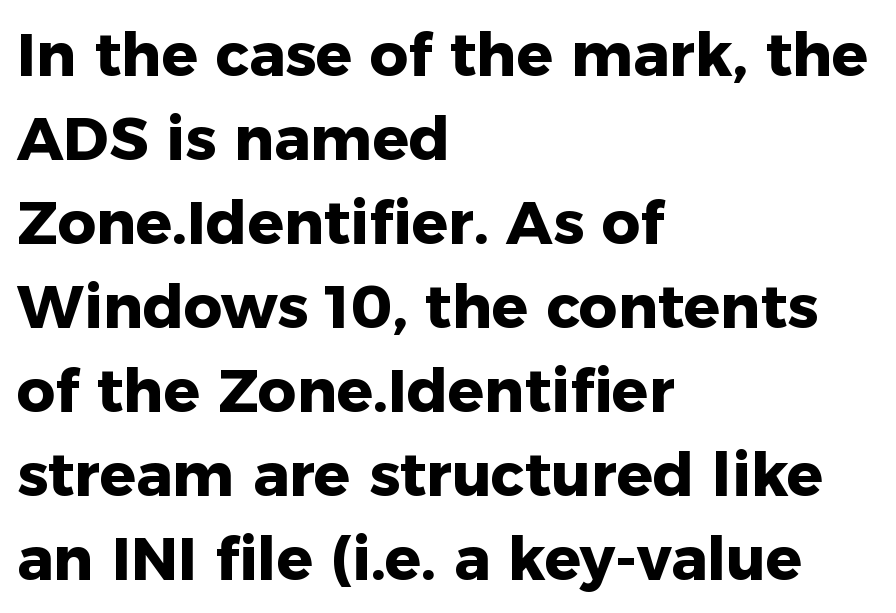
The image shows 60 px heavy sans-serif type, upright; set left-aligned, normal line spacing (1.4x), normal letter spacing, not underlined; low stroke contrast and a medium x-height.
